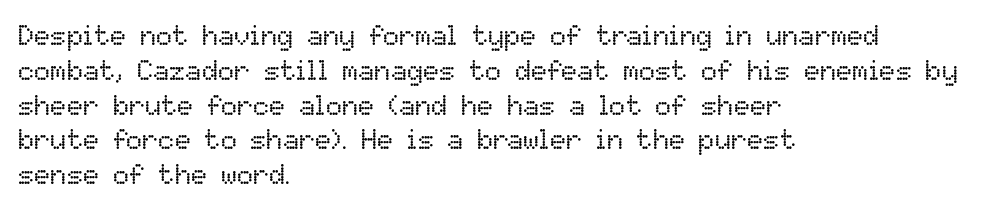
Q: Is the text bold? A: No.
Q: Is the text italic (slanted)? A: No, it is upright.
Q: Is the text underlined? A: No.
Q: How is the paragraph aligned? A: Left-aligned.
Q: Is the spacing between letters normal or unusually wide? A: Normal.
Q: Is the spacing between lines tight, normal or loose? A: Normal.
